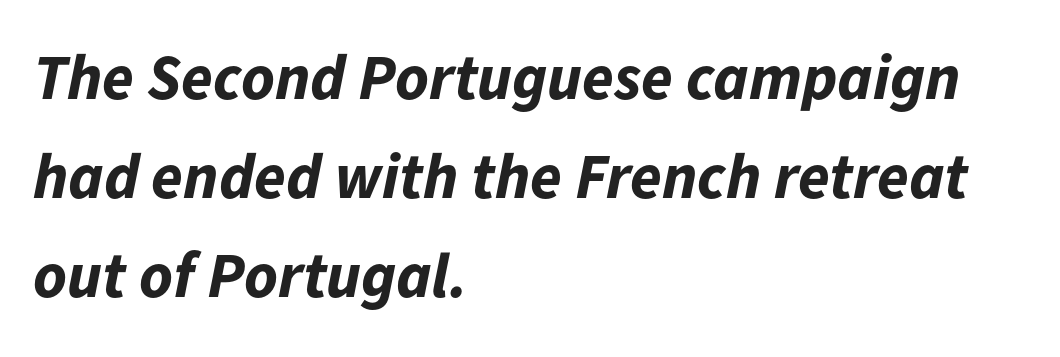
{"italic": "yes", "lean": "right", "slant_degrees": 11, "bold": "yes", "weight": "bold", "width": "normal", "stroke_contrast": "low", "x_height": "medium", "monospaced": "no", "underline": "no", "align": "left", "line_spacing": "normal", "line_spacing_ratio": 1.55, "letter_spacing": "normal", "letter_spacing_em": 0.0, "glyph_px": 64}
